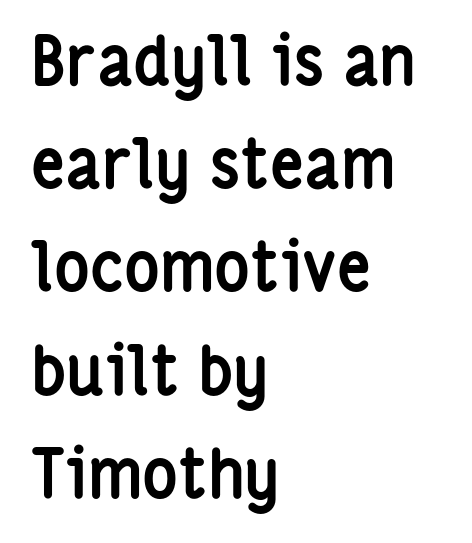
A clean baseline with only descenders dipping below it. Vertical strokes here are truly vertical. The letters carry no serifs — their stems end cleanly without finishing strokes. Each word holds together tightly as a unit, with standard inter-letter gaps. Which margin do the lines hug? The left one — the right edge is uneven.
